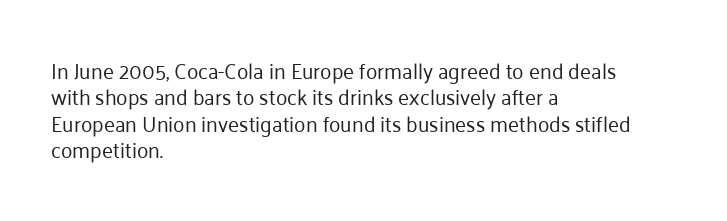
{"italic": "no", "bold": "no", "underline": "no", "align": "left", "line_spacing": "normal", "line_spacing_ratio": 1.26, "letter_spacing": "normal", "letter_spacing_em": 0.0, "glyph_px": 21}
